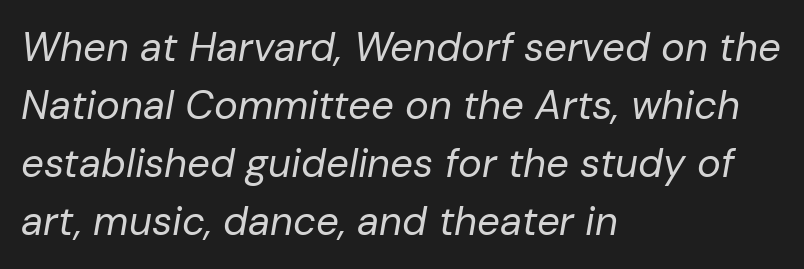
The image shows 40 px regular-weight type, italic (leaning right); set left-aligned, normal line spacing (1.45x), normal letter spacing, not underlined; low stroke contrast and a medium x-height.
